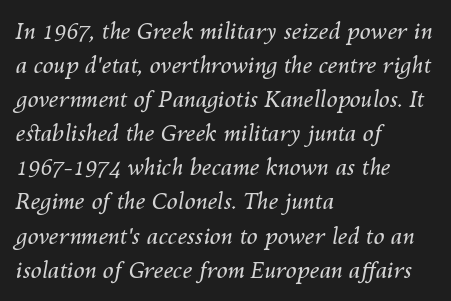
The image shows 22 px text type, italic (leaning right); set left-aligned, normal line spacing (1.55x), normal letter spacing, not underlined.
